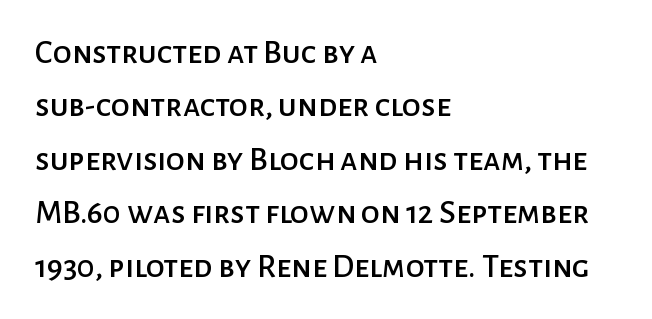
Is this a fixed-width face? No — the glyphs have proportional, varying widths. Nothing unusual about the tracking: characters are spaced as the font intends. The characters display no serif detailing; their extremities are plain. Horizontal alignment here is leftward, the default for most running prose.
